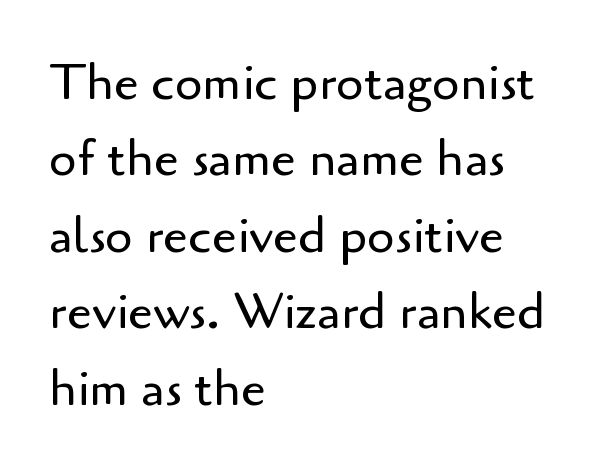
Q: Is the text bold? A: No.
Q: Is the text italic (slanted)? A: No, it is upright.
Q: Is the typeface a serif or a sans-serif typeface? A: Sans-serif.
Q: Is the text underlined? A: No.
Q: How is the paragraph aligned? A: Left-aligned.
Q: Is the spacing between letters normal or unusually wide? A: Normal.
Q: Is the spacing between lines tight, normal or loose? A: Normal.
Q: Width (condensed, normal, or wide)? A: Normal.
Q: Stroke contrast? A: Low.
Q: x-height? A: Small.
Q: Monospaced? A: No.
